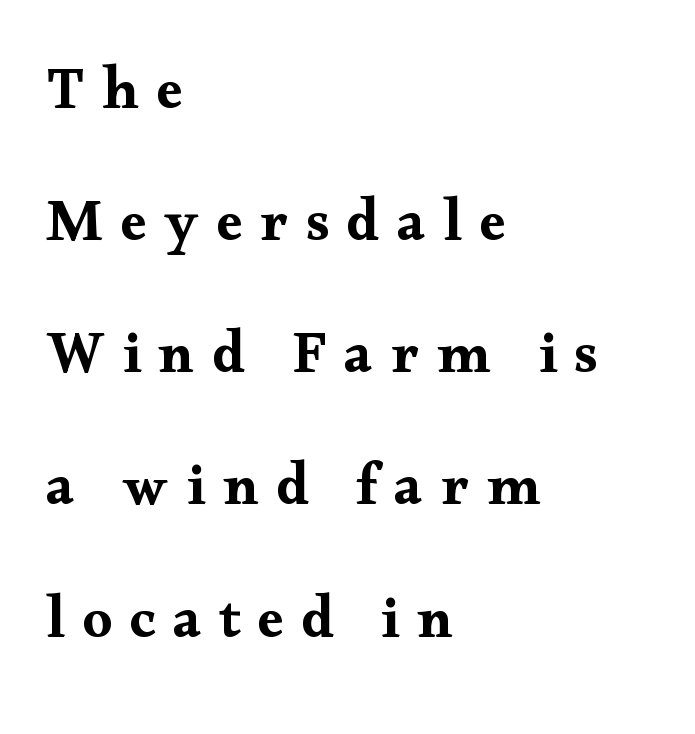
Q: Is the text italic (slanted)? A: No, it is upright.
Q: Is the typeface a serif or a sans-serif typeface? A: Serif.
Q: Is the text underlined? A: No.
Q: How is the paragraph aligned? A: Left-aligned.
Q: Is the spacing between letters normal or unusually wide? A: Unusually wide.
Q: Is the spacing between lines tight, normal or loose? A: Loose.
Q: Width (condensed, normal, or wide)? A: Wide.
Q: Stroke contrast? A: Medium.
Q: x-height? A: Small.
Q: Monospaced? A: No.
